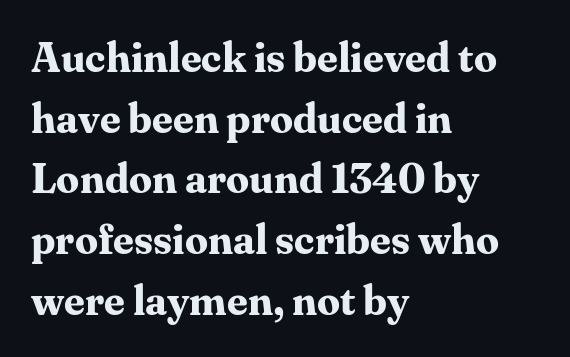
Q: Is the text bold? A: Yes.
Q: Is the text italic (slanted)? A: No, it is upright.
Q: Is the typeface a serif or a sans-serif typeface? A: Serif.
Q: Is the text underlined? A: No.
Q: How is the paragraph aligned? A: Left-aligned.
Q: Is the spacing between letters normal or unusually wide? A: Normal.
Q: Is the spacing between lines tight, normal or loose? A: Normal.
Q: Width (condensed, normal, or wide)? A: Normal.
Q: Stroke contrast? A: Medium.
Q: x-height? A: Medium.
Q: Monospaced? A: No.
